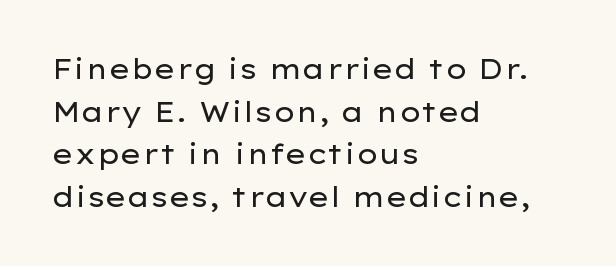
Q: Is the text bold? A: No.
Q: Is the text italic (slanted)? A: No, it is upright.
Q: Is the text underlined? A: No.
Q: How is the paragraph aligned? A: Left-aligned.
Q: Is the spacing between letters normal or unusually wide? A: Normal.
Q: Is the spacing between lines tight, normal or loose? A: Normal.
